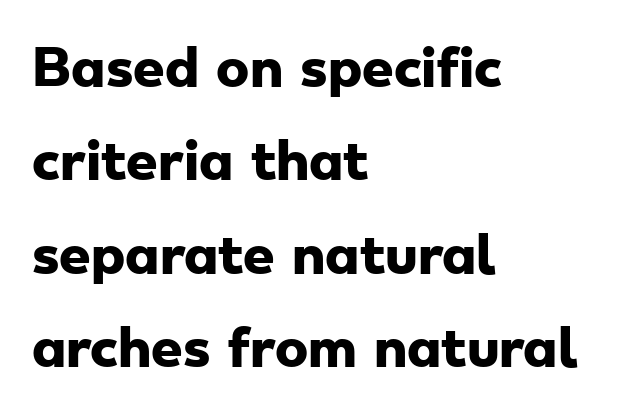
The image shows 50 px heavy, wide sans-serif type; set left-aligned, line spacing 1.87x, normal letter spacing, not underlined; low stroke contrast and a small x-height.
